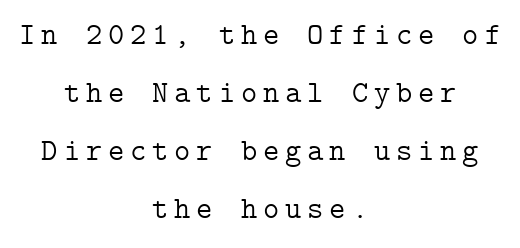
Q: Is the text bold? A: No.
Q: Is the text italic (slanted)? A: No, it is upright.
Q: Is the typeface a serif or a sans-serif typeface? A: Serif.
Q: Is the text underlined? A: No.
Q: How is the paragraph aligned? A: Centered.
Q: Width (condensed, normal, or wide)? A: Normal.
Q: Stroke contrast? A: Low.
Q: x-height? A: Medium.
